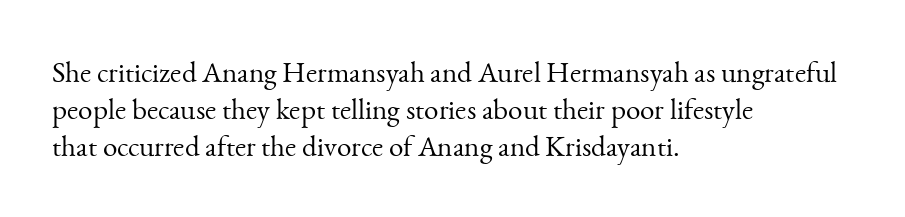
The block of text has a typical density, with ordinary space between rows. Tracking value appears to be zero — textbook default spacing. The paragraph has a hard left edge and a soft right edge. Note: serifs present on the glyphs. A bare baseline throughout the passage. Each letter keeps its own natural width here, so spacing adapts to shape.
